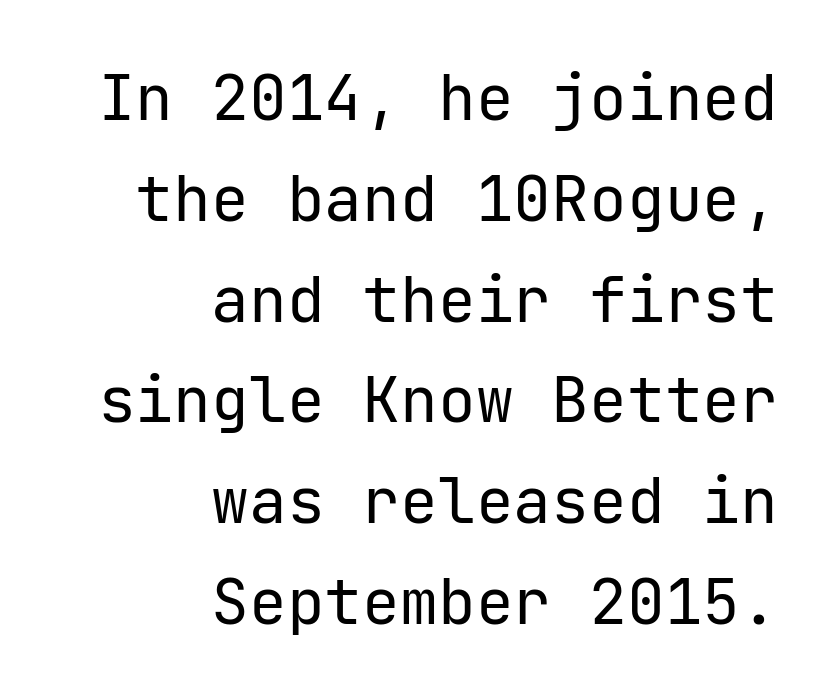
Q: Is the text bold? A: No.
Q: Is the text italic (slanted)? A: No, it is upright.
Q: Is the typeface a serif or a sans-serif typeface? A: Sans-serif.
Q: Is the text underlined? A: No.
Q: How is the paragraph aligned? A: Right-aligned.
Q: Is the spacing between letters normal or unusually wide? A: Normal.
Q: Is the spacing between lines tight, normal or loose? A: Normal.
Q: Width (condensed, normal, or wide)? A: Normal.
Q: Stroke contrast? A: Low.
Q: x-height? A: Medium.
